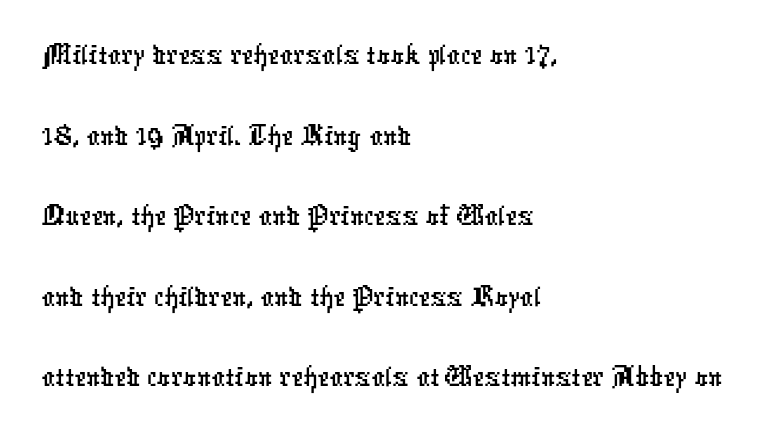
In terms of letterform style, serifs are entirely absent. The typesetter chose a ragged-right arrangement here. Think of a printed novel: that variable character pitch is what you see here. Letter spacing: default. This rendering features lettering with no underline.
